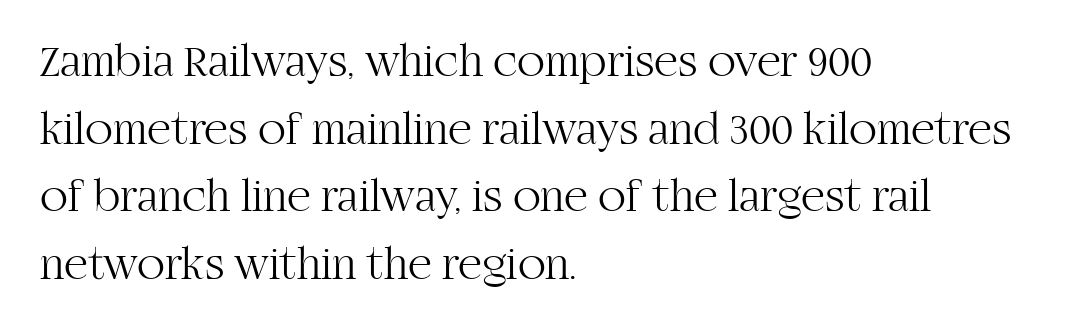
The passage shown is typed in a proportional face where columns would drift. A normal amount of white space separates one row of letters from the next. Posture: straight, roman, zero tilt. The font family rendered here belongs to the serif group. Where is the straight margin? On the left.
